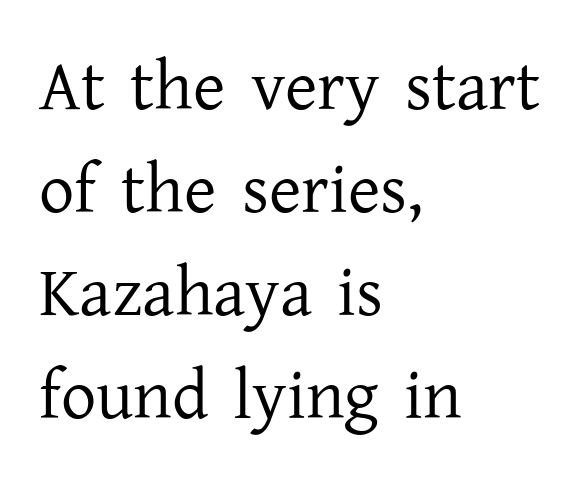
Does the leading feel generous? No, just average. Has an underline been added? It has not. The cut favours lightness, reaching ordinary text weight at its darkest. The compositor pushed each line to the left boundary.
